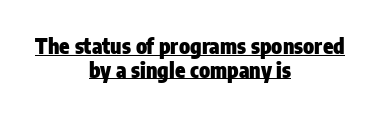
Q: Is the text bold? A: Yes.
Q: Is the text italic (slanted)? A: No, it is upright.
Q: Is the text underlined? A: Yes.
Q: How is the paragraph aligned? A: Centered.
Q: Is the spacing between letters normal or unusually wide? A: Normal.
Q: Is the spacing between lines tight, normal or loose? A: Tight.
